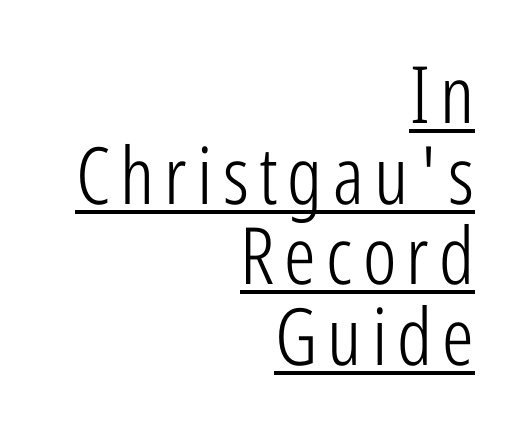
Every word sits above its own underline. Stroke mass is kept to a normal reading level or below. Casual observation: everything's shoved over to the right. Vertical strokes here are truly vertical. Spacing verdict: proportional, widths tailored to each character.
